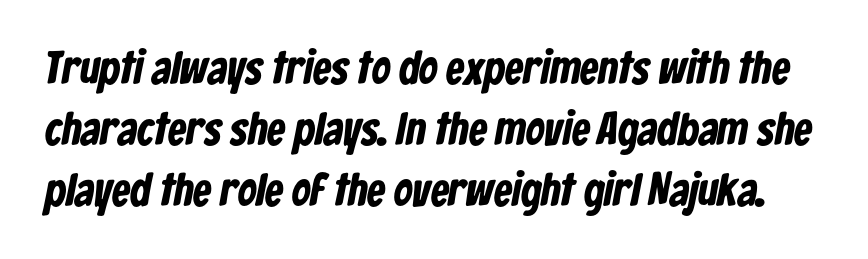
Standard letterfit; no display-style spreading of the glyphs. These lines are rendered in a variable-pitch font. Normally led — the rows are evenly, conventionally spaced. The rendering shows plain stroke endings on the letterforms — a sans-serif design. Type without underlining. I'd describe the lettering as bold — thick and assertive.
